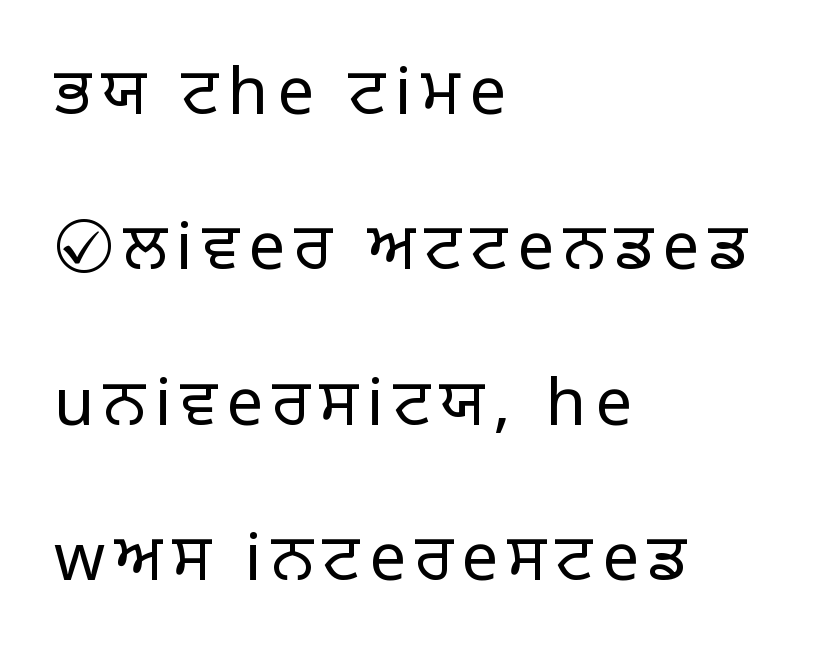
Reading down the block, your eye returns to a fixed left position each line. The passage shown is typed in a proportional face where columns would drift. You can tell it's not italic because the verticals are truly vertical. The letters carry no serifs — their stems end cleanly without finishing strokes. Quick note: underline off.
